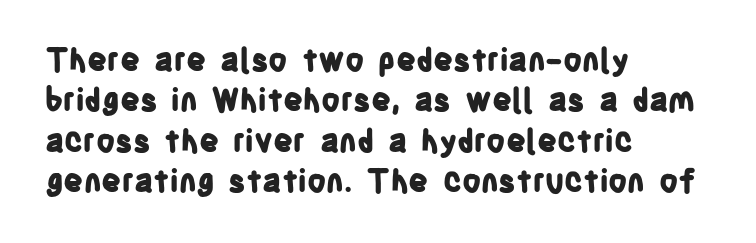
Q: Is the text bold? A: Yes.
Q: Is the text italic (slanted)? A: No, it is upright.
Q: Is the typeface a serif or a sans-serif typeface? A: Sans-serif.
Q: Is the text underlined? A: No.
Q: How is the paragraph aligned? A: Left-aligned.
Q: Is the spacing between letters normal or unusually wide? A: Normal.
Q: Is the spacing between lines tight, normal or loose? A: Normal.
Q: Width (condensed, normal, or wide)? A: Condensed.
Q: Stroke contrast? A: Low.
Q: x-height? A: Large.
Q: Monospaced? A: No.
